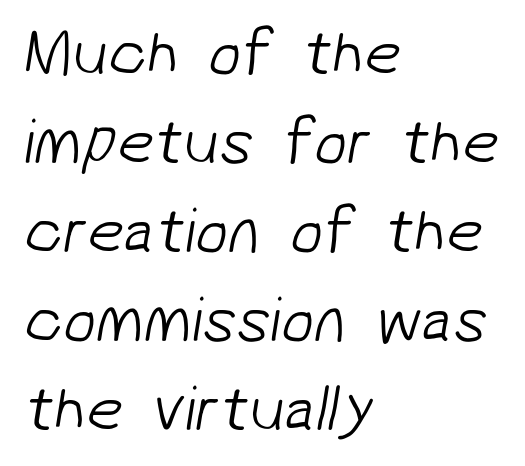
Where is the straight margin? On the left. Here the designer chose a conventional face with non-uniform glyph widths. These lines keep a tight, regular rhythm from letter to letter. On a weight scale, this lands at 450 or below. The rendering uses a moderate line-height, typical for paragraphs.
